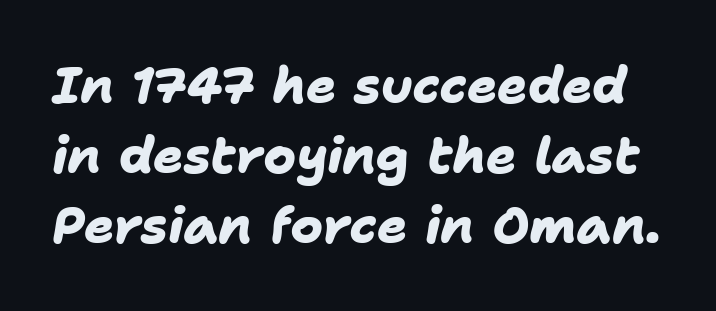
The image shows 50 px heavy sans-serif type; set normal line spacing (1.4x), normal letter spacing, not underlined; low stroke contrast and a medium x-height.
